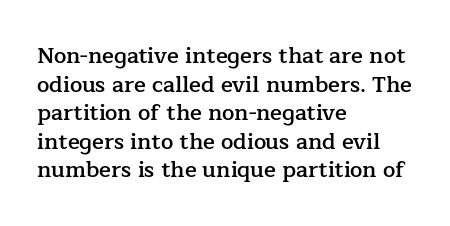
Q: Is the text bold? A: Semi-bold.
Q: Is the text italic (slanted)? A: No, it is upright.
Q: Is the text underlined? A: No.
Q: How is the paragraph aligned? A: Left-aligned.
Q: Is the spacing between letters normal or unusually wide? A: Normal.
Q: Is the spacing between lines tight, normal or loose? A: Normal.
